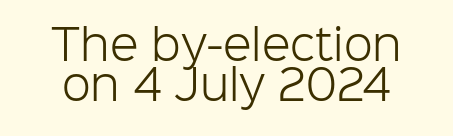
If you drew a line through each stem, it would be perfectly vertical. This rendering employs a face without finishing strokes, i.e., a sans-serif. The letterforms sit at book weight or below. The face used here is proportionally spaced, like ordinary book or web type. Does extra space separate the letters? No, they use regular spacing. A clean baseline with only descenders dipping below it.
